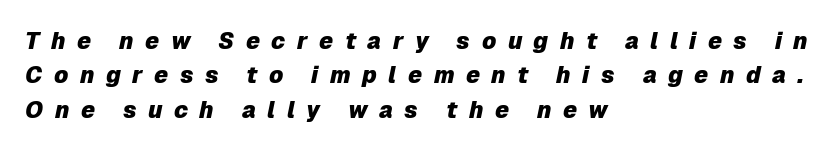
Q: Is the text bold? A: Yes.
Q: Is the text italic (slanted)? A: Yes, it leans right by about 12 degrees.
Q: Is the text underlined? A: No.
Q: How is the paragraph aligned? A: Left-aligned.
Q: Is the spacing between letters normal or unusually wide? A: Unusually wide.
Q: Is the spacing between lines tight, normal or loose? A: Normal.
